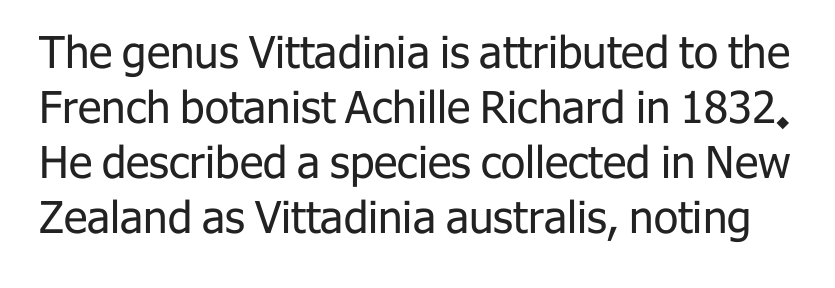
A typesetter would label this face a sans. Upright lettering throughout. Glance below the letters and you will spot only blank space. Weight: not bold — regular or lighter. Proportional: the letters do not fall into vertical columns.
